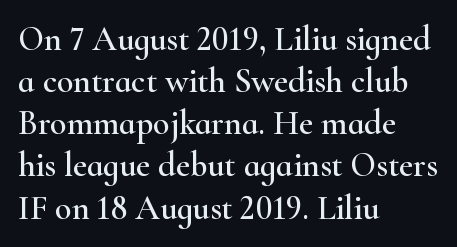
This sample has the flowing, uneven cadence of proportional lettering. In terms of letterform style, serifs are clearly present. Where is the straight margin? On the left. Just letters on the line, the space beneath them empty. Unlike italic type, these characters show no tilt at all. A typesetter would call this zero additional tracking.
